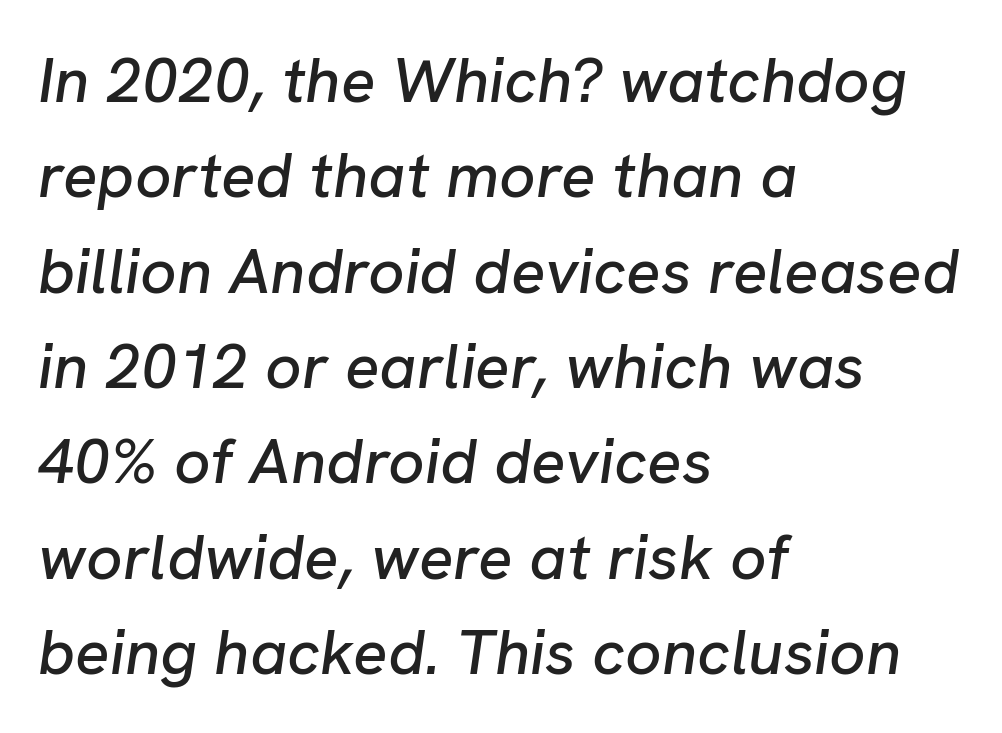
{"italic": "yes", "lean": "right", "slant_degrees": 8, "width": "normal", "stroke_contrast": "low", "x_height": "medium", "monospaced": "no", "underline": "no", "align": "left", "line_spacing": "normal", "line_spacing_ratio": 1.49, "letter_spacing": "normal", "letter_spacing_em": 0.0, "glyph_px": 64}
